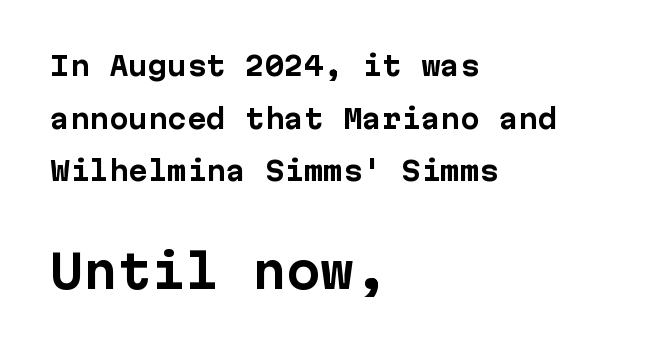
The image shows 45 px bold sans-serif type, upright, monospaced; set left-aligned, loose line spacing (2.02x), normal letter spacing, not underlined; the second (bottom) block is 1.73x larger; low stroke contrast and a medium x-height.
